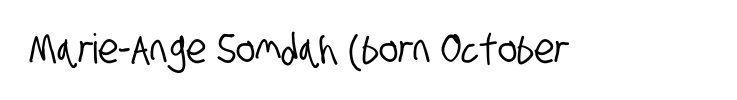
The image shows 41 px condensed sans-serif type; set normal letter spacing, not underlined; low stroke contrast and a large x-height.
